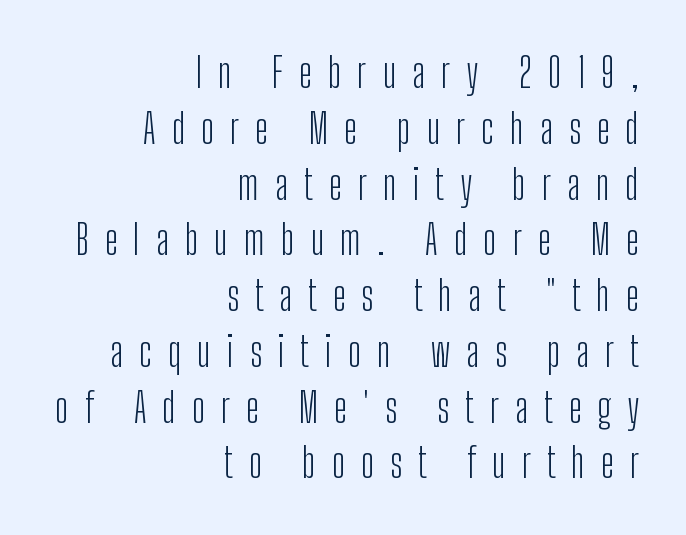
Q: Is the text bold? A: No.
Q: Is the text italic (slanted)? A: No, it is upright.
Q: Is the typeface a serif or a sans-serif typeface? A: Sans-serif.
Q: Is the text underlined? A: No.
Q: How is the paragraph aligned? A: Right-aligned.
Q: Is the spacing between letters normal or unusually wide? A: Unusually wide.
Q: Is the spacing between lines tight, normal or loose? A: Normal.
Q: Width (condensed, normal, or wide)? A: Condensed.
Q: Stroke contrast? A: Low.
Q: x-height? A: Medium.
Q: Monospaced? A: No.
